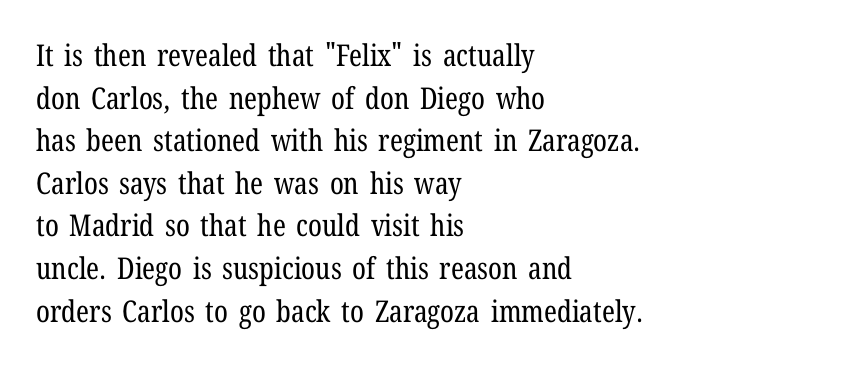
Q: Is the text bold? A: No.
Q: Is the text italic (slanted)? A: No, it is upright.
Q: Is the typeface a serif or a sans-serif typeface? A: Serif.
Q: Is the text underlined? A: No.
Q: How is the paragraph aligned? A: Left-aligned.
Q: Is the spacing between letters normal or unusually wide? A: Normal.
Q: Is the spacing between lines tight, normal or loose? A: Normal.
Q: Width (condensed, normal, or wide)? A: Condensed.
Q: Stroke contrast? A: Low.
Q: x-height? A: Medium.
Q: Monospaced? A: No.
